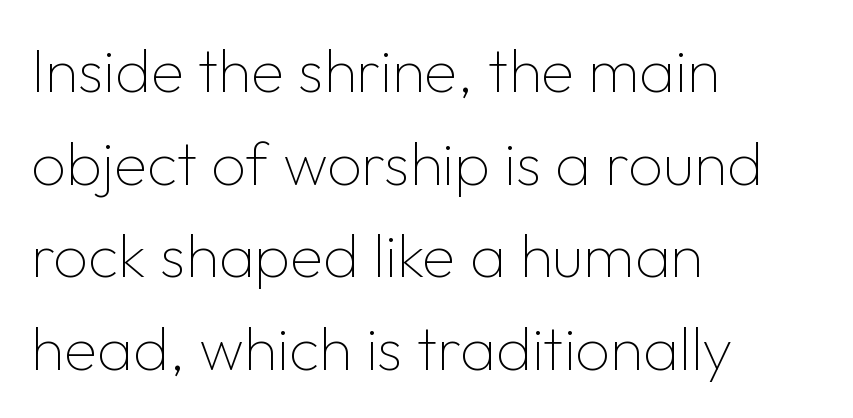
{"serif": "no", "italic": "no", "bold": "no", "weight": "thin", "width": "normal", "stroke_contrast": "low", "x_height": "medium", "monospaced": "no", "underline": "no", "align": "left", "line_spacing": "normal", "line_spacing_ratio": 1.52, "letter_spacing": "normal", "letter_spacing_em": 0.0, "glyph_px": 61}
